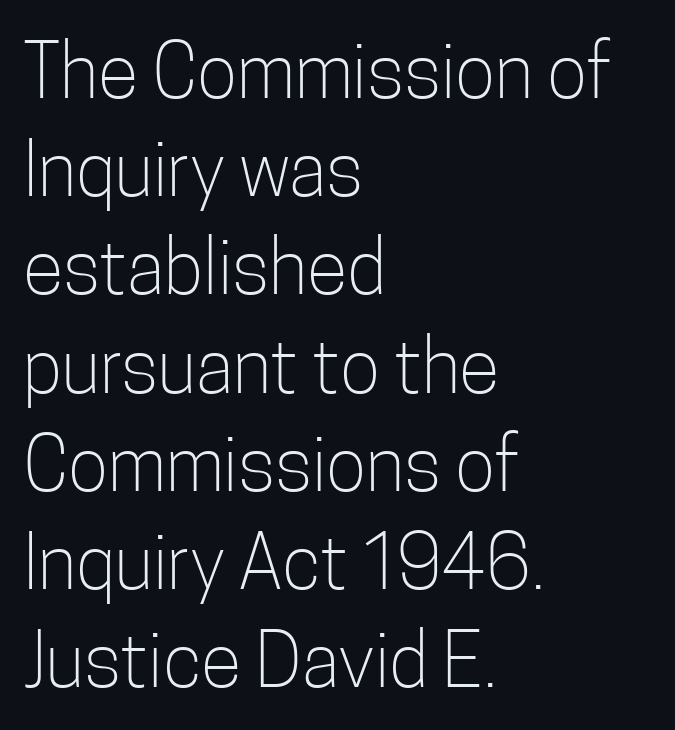
Q: Is the text bold? A: No.
Q: Is the text italic (slanted)? A: No, it is upright.
Q: Is the typeface a serif or a sans-serif typeface? A: Sans-serif.
Q: Is the text underlined? A: No.
Q: How is the paragraph aligned? A: Left-aligned.
Q: Is the spacing between letters normal or unusually wide? A: Normal.
Q: Is the spacing between lines tight, normal or loose? A: Normal.
Q: Width (condensed, normal, or wide)? A: Condensed.
Q: Stroke contrast? A: Low.
Q: x-height? A: Medium.
Q: Monospaced? A: No.
